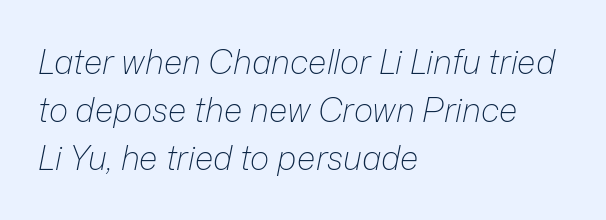
The text block is weighted toward the left margin, trailing off unevenly rightward. What stands out about the letter spacing? Nothing — it is the standard amount. The space directly below the letters is spotless. The typesetting does not lean heavy: it is not bold. You could not count columns in this text — the font is proportionally spaced. A typesetter would mark this as italic.
